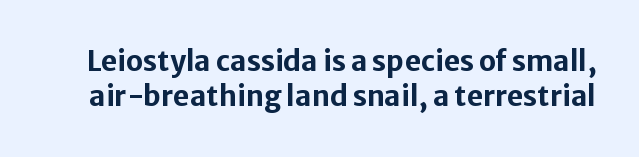
Q: Is the text bold? A: Yes.
Q: Is the text italic (slanted)? A: No, it is upright.
Q: Is the typeface a serif or a sans-serif typeface? A: Sans-serif.
Q: Is the text underlined? A: No.
Q: Is the spacing between letters normal or unusually wide? A: Normal.
Q: Width (condensed, normal, or wide)? A: Normal.
Q: Stroke contrast? A: Low.
Q: x-height? A: Medium.
Q: Monospaced? A: No.
